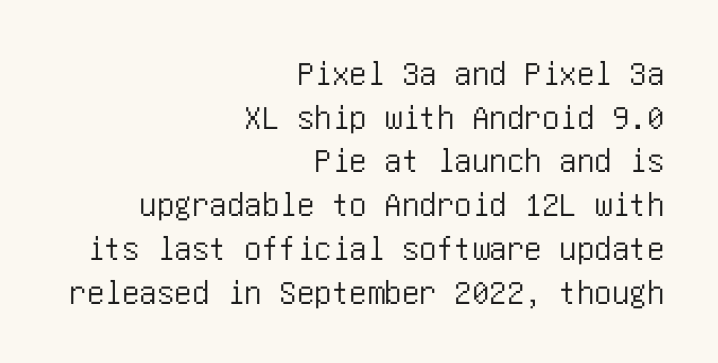
{"serif": "no", "italic": "no", "width": "condensed", "stroke_contrast": "low", "x_height": "large", "underline": "no", "align": "right", "line_spacing": "normal", "line_spacing_ratio": 1.25, "letter_spacing": "normal", "letter_spacing_em": 0.0, "glyph_px": 35}
